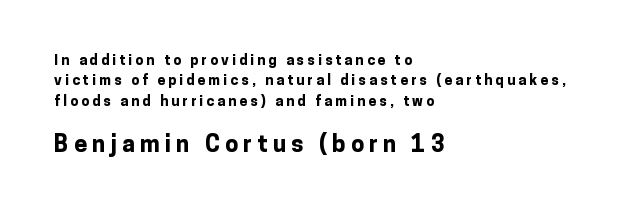
The image shows 23 px bold type, upright; set left-aligned, normal line spacing (1.46x), unusually wide letter spacing (+0.23 em), not underlined; the second (bottom) block is 1.64x larger.
